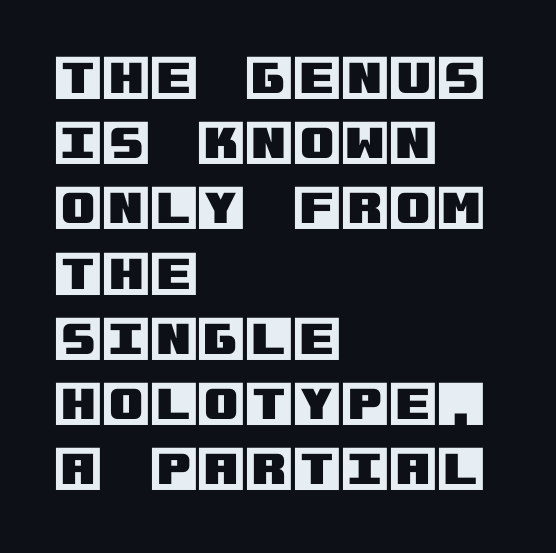
The image shows 49 px text type, upright; set left-aligned, normal line spacing (1.33x), normal letter spacing, not underlined; a large x-height.
